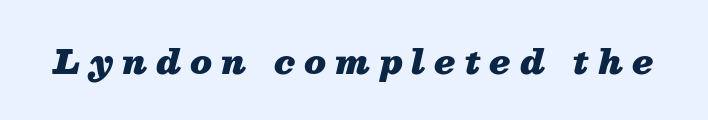
The image shows 34 px heavy type, italic (leaning right); set unusually wide letter spacing (+0.27 em), not underlined; medium stroke contrast and a medium x-height.
